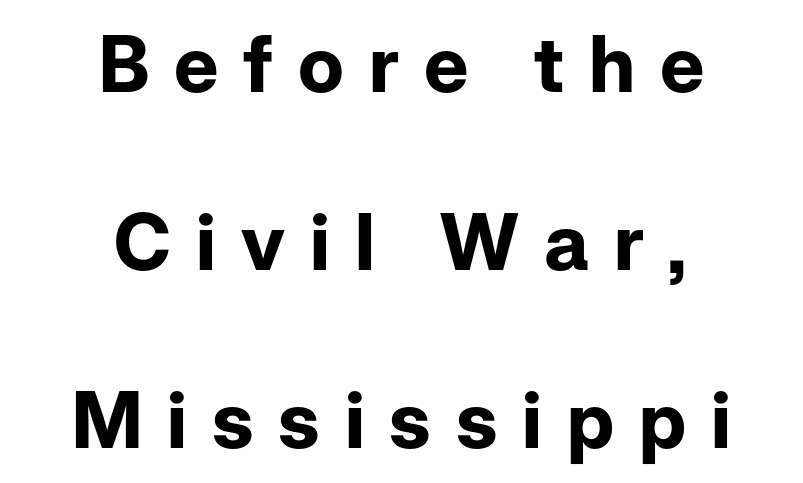
The image shows 78 px bold sans-serif type, upright; set centered, loose line spacing (2.28x), unusually wide letter spacing (+0.32 em), not underlined; low stroke contrast and a medium x-height.
